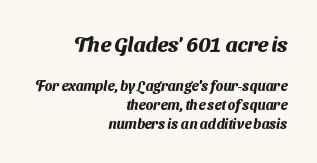
Q: Is the text bold? A: Yes.
Q: Is the text underlined? A: No.
Q: How is the paragraph aligned? A: Right-aligned.
Q: Is the spacing between letters normal or unusually wide? A: Normal.
Q: Is the spacing between lines tight, normal or loose? A: Normal.
Q: Which block of text is set in a larger size, the first (top) or the second (bottom)? A: The first (top) one.
